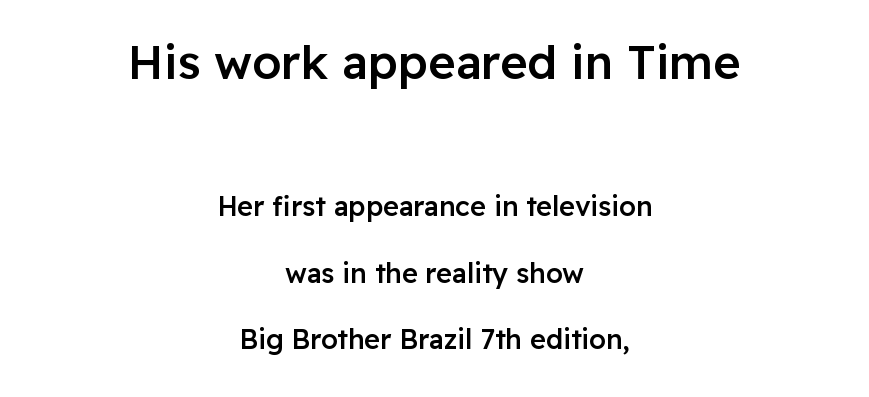
{"serif": "no", "italic": "no", "bold": "semi", "weight": "semibold", "width": "normal", "stroke_contrast": "low", "x_height": "medium", "monospaced": "no", "underline": "no", "align": "center", "line_spacing": "loose", "line_spacing_ratio": 2.46, "letter_spacing": "normal", "letter_spacing_em": 0.0, "larger_block": "first", "size_ratio": 1.74, "glyph_px": 47}
